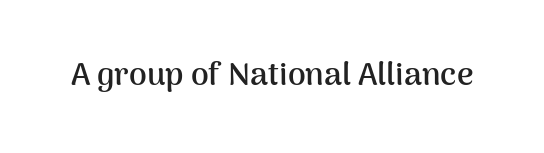
{"serif": "no", "italic": "no", "bold": "yes", "weight": "semibold", "width": "normal", "stroke_contrast": "medium", "x_height": "medium", "monospaced": "no", "underline": "no", "letter_spacing": "normal", "letter_spacing_em": 0.0, "glyph_px": 32}
